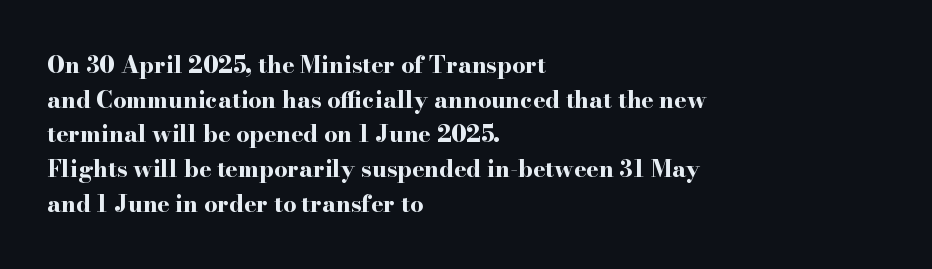
Every stem runs plumb, perpendicular to the baseline. The typesetting leans heavy: a genuine bold. Anything drawn beneath the words? Only blank space. The paragraph shown leans on its left margin. In terms of letterspacing, this is plain default setting. The space between consecutive lines is moderate.
